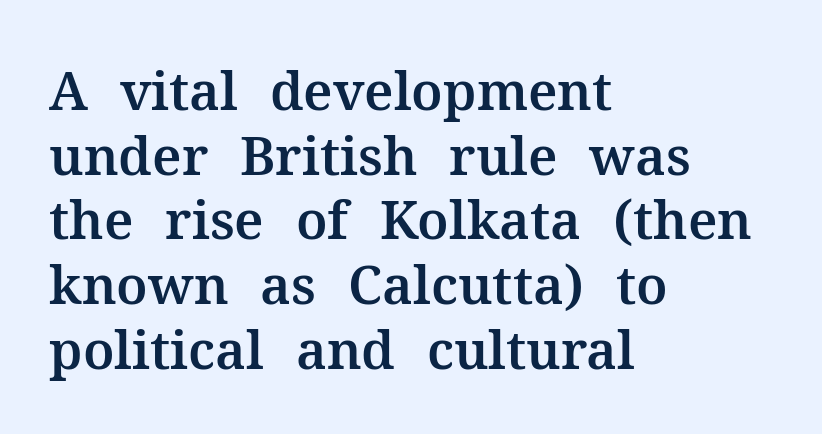
The image shows 53 px serif type, upright; set left-aligned, line spacing 1.22x, normal letter spacing, not underlined; medium stroke contrast and a medium x-height.
